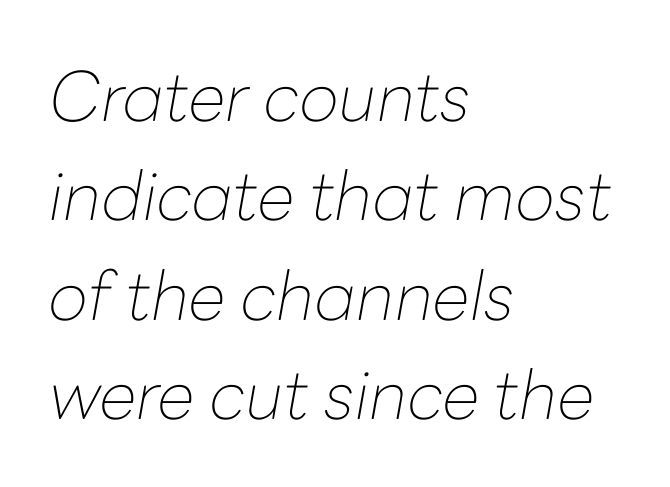
{"italic": "yes", "lean": "right", "slant_degrees": 10, "bold": "no", "weight": "thin", "width": "normal", "stroke_contrast": "low", "x_height": "medium", "monospaced": "no", "underline": "no", "align": "left", "line_spacing": "normal", "line_spacing_ratio": 1.46, "letter_spacing": "normal", "letter_spacing_em": 0.0, "glyph_px": 68}
